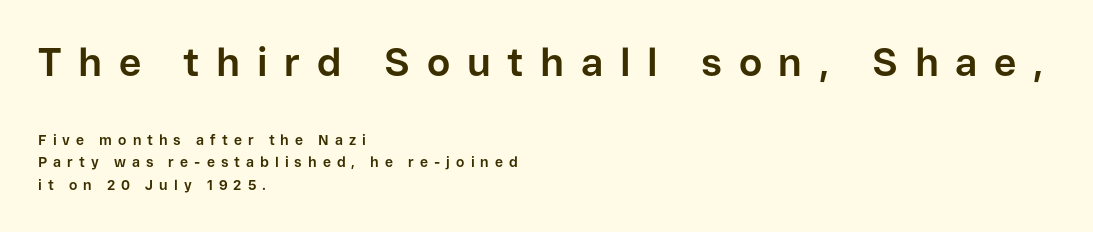
{"serif": "no", "italic": "no", "bold": "yes", "weight": "bold", "width": "normal", "stroke_contrast": "low", "x_height": "medium", "monospaced": "no", "underline": "no", "align": "left", "line_spacing": "normal", "line_spacing_ratio": 1.59, "letter_spacing": "wide", "letter_spacing_em": 0.43, "larger_block": "first", "size_ratio": 2.79, "glyph_px": 39}
